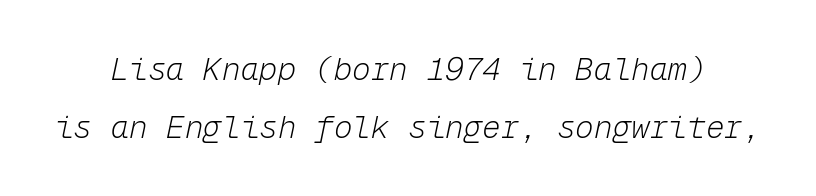
Standard letterfit; no display-style spreading of the glyphs. The rendering uses typewriter-style spacing with identical character cells. Honestly, there is no underline to notice here at all. The specimen reads as italic at a glance. Counters stay open thanks to moderate or lighter strokes.
